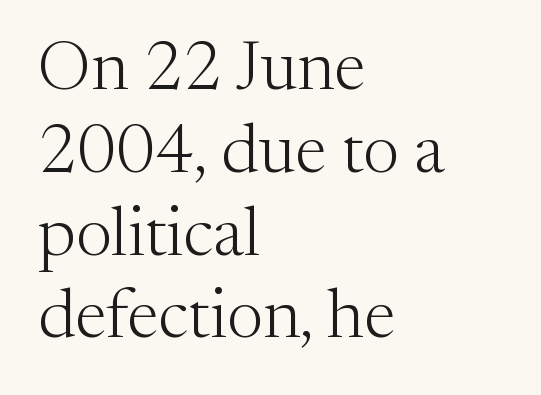
Q: Is the text bold? A: No.
Q: Is the text italic (slanted)? A: No, it is upright.
Q: Is the typeface a serif or a sans-serif typeface? A: Serif.
Q: Is the text underlined? A: No.
Q: How is the paragraph aligned? A: Left-aligned.
Q: Is the spacing between letters normal or unusually wide? A: Normal.
Q: Width (condensed, normal, or wide)? A: Normal.
Q: Stroke contrast? A: Medium.
Q: x-height? A: Medium.
Q: Monospaced? A: No.
